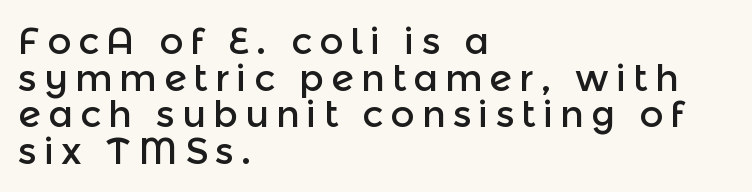
The image shows 37 px sans-serif type, upright; set left-aligned, tight line spacing (0.99x), not underlined; a medium x-height.
